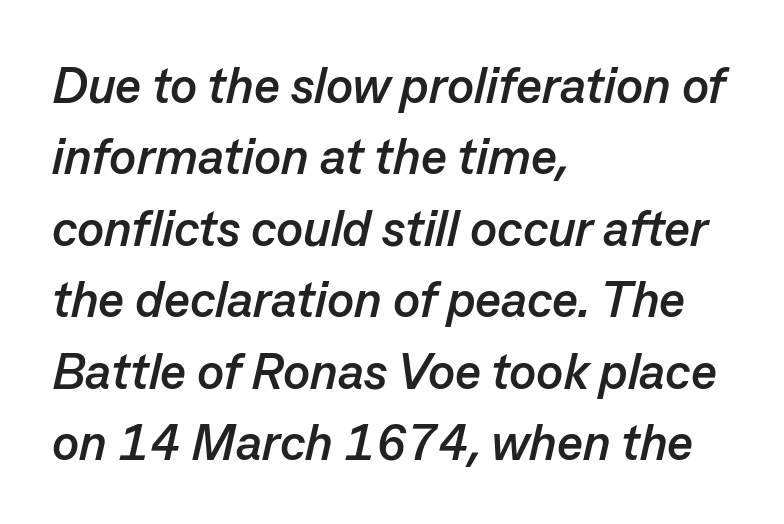
{"italic": "yes", "lean": "right", "slant_degrees": 13, "bold": "yes", "weight": "semibold", "width": "normal", "stroke_contrast": "low", "x_height": "medium", "monospaced": "no", "underline": "no", "align": "left", "line_spacing": "normal", "line_spacing_ratio": 1.43, "letter_spacing": "normal", "letter_spacing_em": 0.0, "glyph_px": 50}
